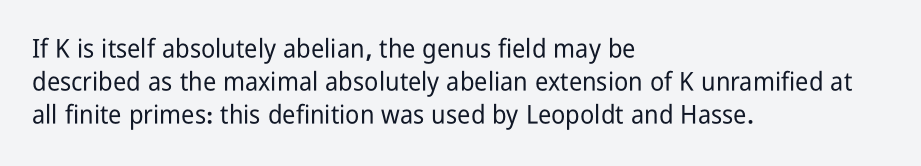
{"italic": "no", "underline": "no", "align": "left", "line_spacing": "normal", "line_spacing_ratio": 1.26, "letter_spacing": "normal", "letter_spacing_em": 0.0, "glyph_px": 26}
